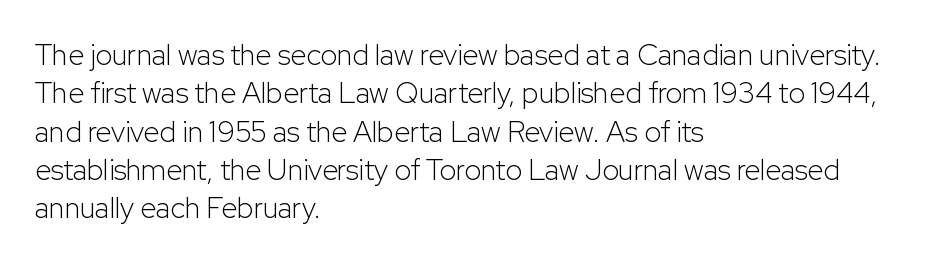
{"serif": "no", "italic": "no", "bold": "no", "weight": "light", "width": "normal", "stroke_contrast": "low", "x_height": "medium", "monospaced": "no", "underline": "no", "align": "left", "line_spacing": "normal", "line_spacing_ratio": 1.32, "letter_spacing": "normal", "letter_spacing_em": 0.0, "glyph_px": 29}
